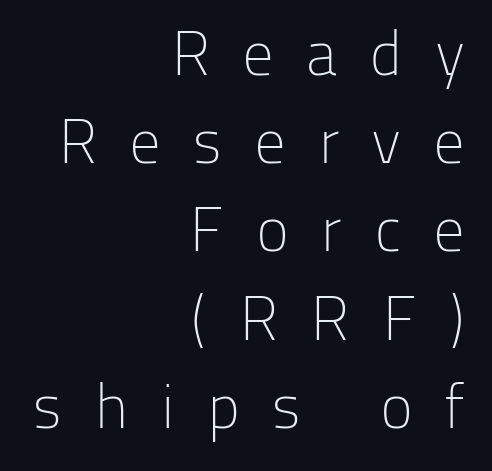
The image shows 63 px light sans-serif type, upright; set right-aligned, normal line spacing (1.4x), unusually wide letter spacing (+0.5 em), not underlined; low stroke contrast and a medium x-height.
